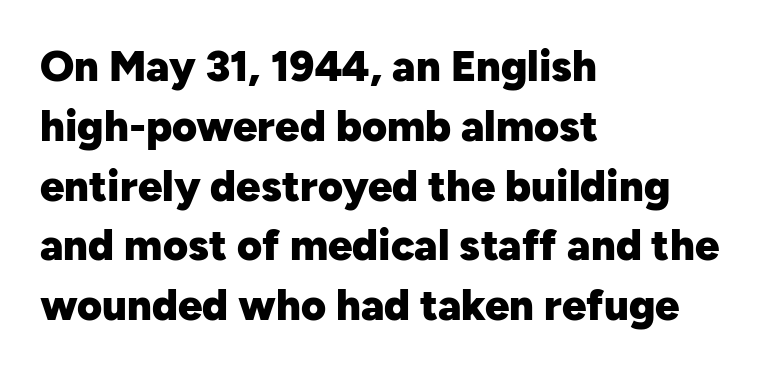
{"serif": "no", "italic": "no", "bold": "yes", "weight": "heavy", "width": "normal", "stroke_contrast": "low", "x_height": "medium", "monospaced": "no", "underline": "no", "align": "left", "line_spacing": "normal", "line_spacing_ratio": 1.39, "letter_spacing": "normal", "letter_spacing_em": 0.0, "glyph_px": 43}
